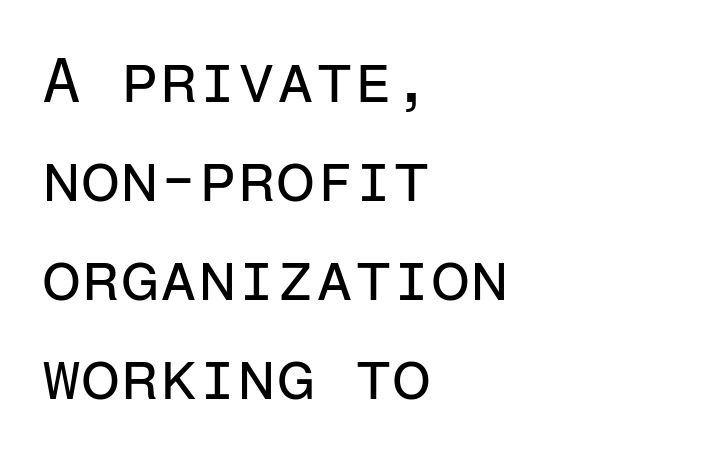
Q: Is the text bold? A: No.
Q: Is the text italic (slanted)? A: No, it is upright.
Q: Is the typeface a serif or a sans-serif typeface? A: Sans-serif.
Q: Is the text underlined? A: No.
Q: How is the paragraph aligned? A: Left-aligned.
Q: Is the spacing between letters normal or unusually wide? A: Normal.
Q: Is the spacing between lines tight, normal or loose? A: Normal.
Q: Width (condensed, normal, or wide)? A: Normal.
Q: Stroke contrast? A: Low.
Q: x-height? A: Medium.
Q: Monospaced? A: Yes.
